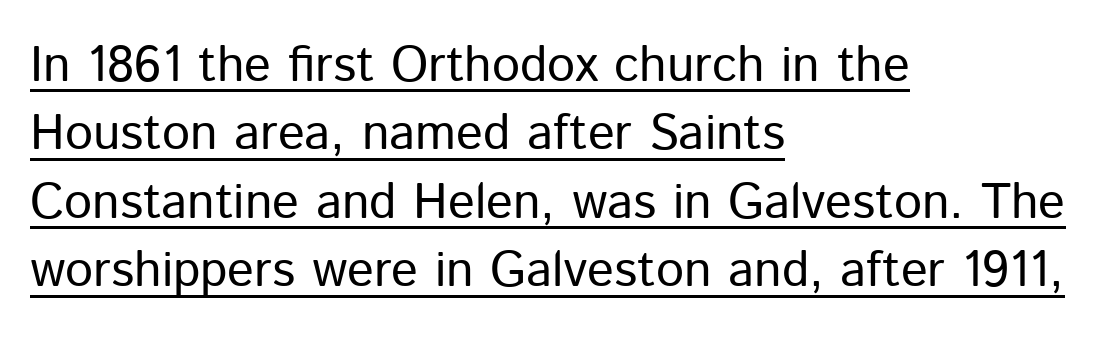
{"serif": "no", "italic": "no", "bold": "no", "weight": "regular", "width": "normal", "stroke_contrast": "low", "x_height": "medium", "monospaced": "no", "underline": "yes", "align": "left", "line_spacing": "normal", "line_spacing_ratio": 1.37, "letter_spacing": "normal", "letter_spacing_em": 0.0, "glyph_px": 50}
